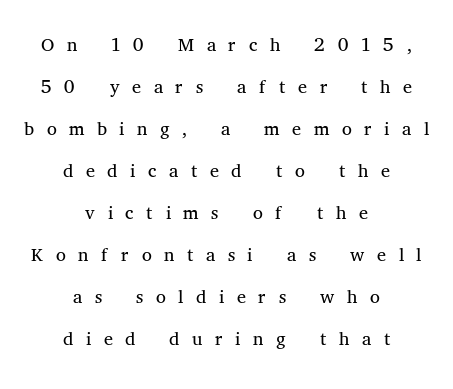
Q: Is the text bold? A: No.
Q: Is the text italic (slanted)? A: No, it is upright.
Q: Is the typeface a serif or a sans-serif typeface? A: Serif.
Q: Is the text underlined? A: No.
Q: How is the paragraph aligned? A: Centered.
Q: Is the spacing between letters normal or unusually wide? A: Unusually wide.
Q: Is the spacing between lines tight, normal or loose? A: Normal.
Q: Width (condensed, normal, or wide)? A: Normal.
Q: Stroke contrast? A: Medium.
Q: x-height? A: Medium.
Q: Monospaced? A: No.
